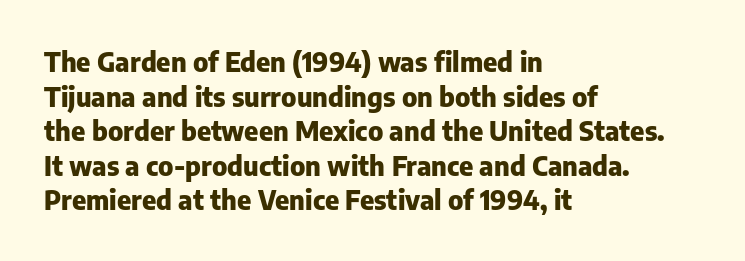
The image shows 27 px bold type, upright; set left-aligned, normal line spacing (1.28x), normal letter spacing, not underlined.
